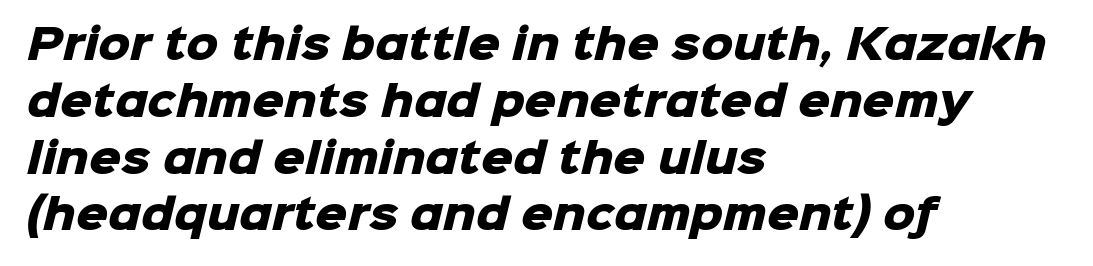
Regarding leading, the lines here are spaced in the standard way. You'd pick this weight for a headline — it's a proper bold. No word sits above an underline. You can tell from the bare stems that sans-serif type was used. Note the varied advance widths — an 'i' is clearly narrower than an 'm'.
